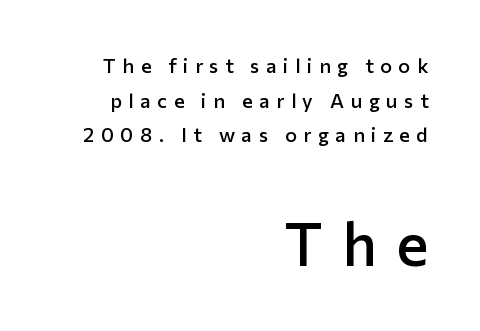
Q: Is the text bold? A: Semi-bold.
Q: Is the text italic (slanted)? A: No, it is upright.
Q: Is the typeface a serif or a sans-serif typeface? A: Sans-serif.
Q: Is the text underlined? A: No.
Q: How is the paragraph aligned? A: Right-aligned.
Q: Is the spacing between letters normal or unusually wide? A: Unusually wide.
Q: Which block of text is set in a larger size, the first (top) or the second (bottom)? A: The second (bottom) one.
Q: Width (condensed, normal, or wide)? A: Normal.
Q: Stroke contrast? A: Low.
Q: x-height? A: Medium.
Q: Monospaced? A: No.
